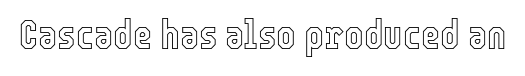
Here the designer chose a conventional face with non-uniform glyph widths. The strip under each line holds only bare page. The gaps between neighbouring characters are ordinary and unremarkable. Posture: straight, roman, zero tilt.
